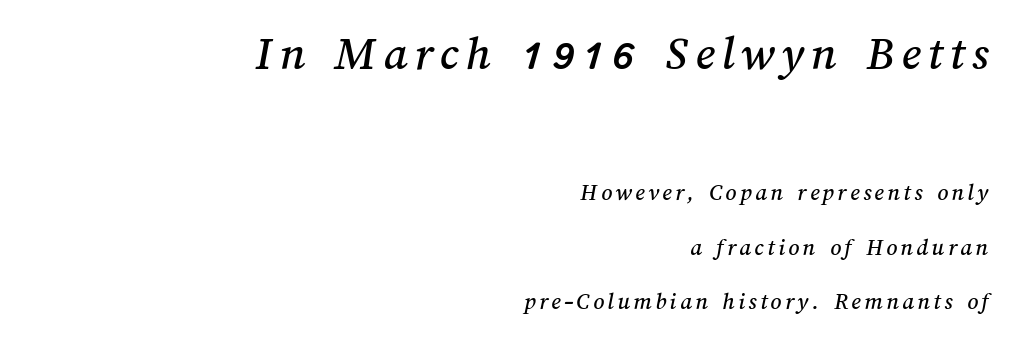
The image shows 49 px text type; set right-aligned, loose line spacing (2.28x), not underlined; the first (top) block is 2.04x larger; medium stroke contrast and a medium x-height.
